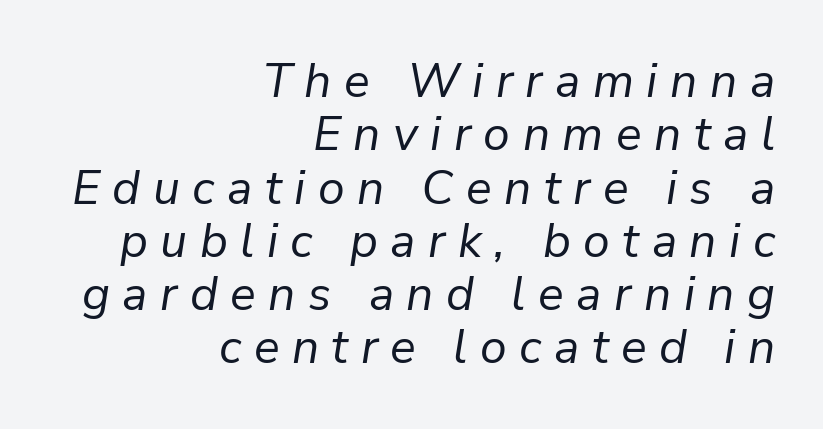
{"italic": "yes", "lean": "right", "slant_degrees": 9, "bold": "no", "weight": "regular", "width": "normal", "stroke_contrast": "low", "x_height": "medium", "monospaced": "no", "underline": "no", "align": "right", "line_spacing": "tight", "line_spacing_ratio": 1.11, "letter_spacing": "wide", "letter_spacing_em": 0.26, "glyph_px": 48}
